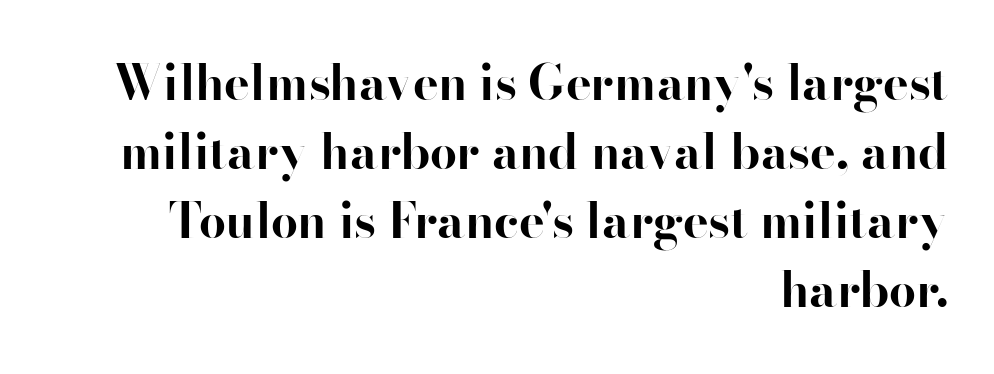
The image shows 48 px bold sans-serif type, upright; set right-aligned, normal line spacing (1.44x), normal letter spacing, not underlined; high stroke contrast and a small x-height.
